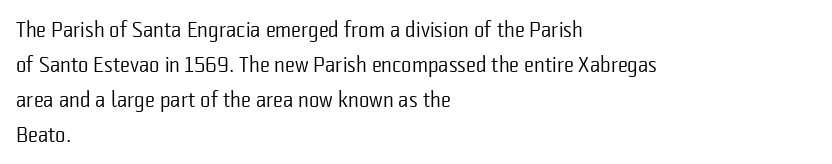
{"italic": "no", "bold": "no", "underline": "no", "align": "left", "line_spacing": "normal", "line_spacing_ratio": 1.59, "letter_spacing": "normal", "letter_spacing_em": 0.0, "glyph_px": 22}
